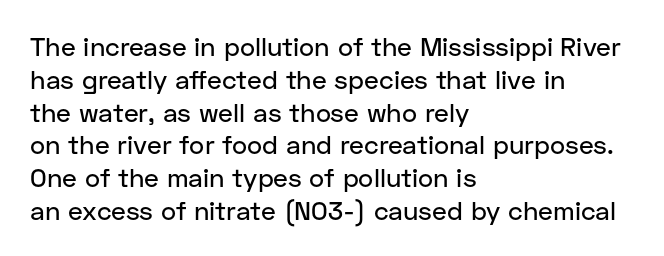
The image shows 26 px text type, upright; set left-aligned, normal line spacing (1.26x), normal letter spacing, not underlined.
